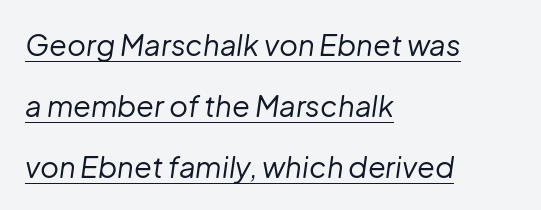
The image shows 29 px regular-weight type, italic (leaning right); set left-aligned, loose line spacing (2.1x), normal letter spacing, underlined; low stroke contrast and a medium x-height.
